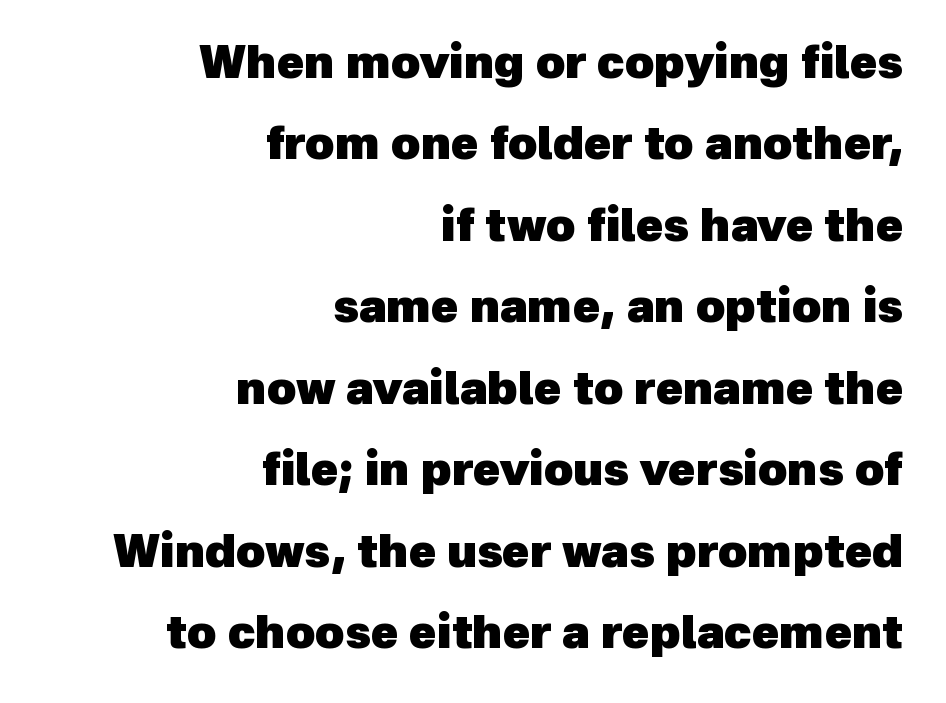
The image shows 45 px heavy sans-serif type; set right-aligned, line spacing 1.81x, normal letter spacing, not underlined; a medium x-height.
